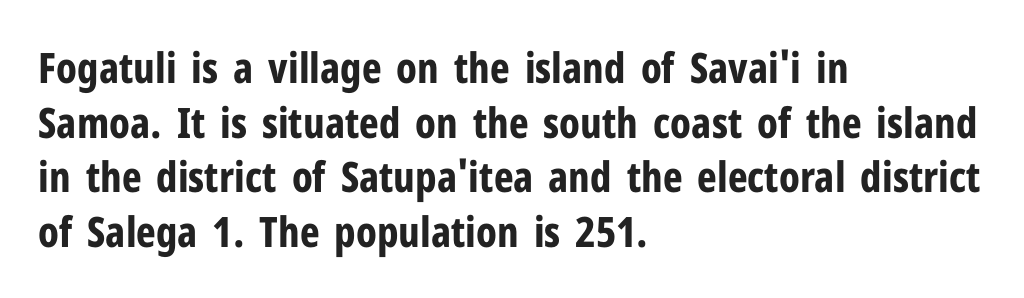
Q: Is the text bold? A: Yes.
Q: Is the text italic (slanted)? A: No, it is upright.
Q: Is the typeface a serif or a sans-serif typeface? A: Sans-serif.
Q: Is the text underlined? A: No.
Q: How is the paragraph aligned? A: Left-aligned.
Q: Is the spacing between letters normal or unusually wide? A: Normal.
Q: Is the spacing between lines tight, normal or loose? A: Normal.
Q: Width (condensed, normal, or wide)? A: Condensed.
Q: Stroke contrast? A: Low.
Q: x-height? A: Medium.
Q: Monospaced? A: No.
